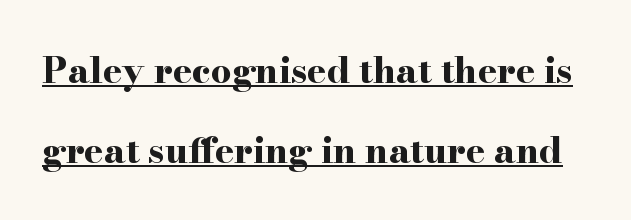
{"serif": "yes", "italic": "no", "bold": "yes", "weight": "bold", "width": "wide", "stroke_contrast": "high", "x_height": "small", "monospaced": "no", "underline": "yes", "line_spacing": "loose", "line_spacing_ratio": 2.22, "letter_spacing": "normal", "letter_spacing_em": 0.0, "glyph_px": 36}
